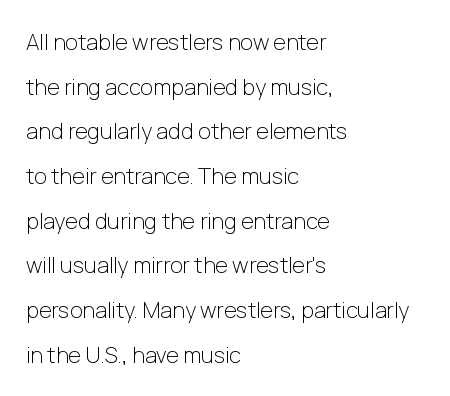
Q: Is the text bold? A: No.
Q: Is the text italic (slanted)? A: No, it is upright.
Q: Is the text underlined? A: No.
Q: How is the paragraph aligned? A: Left-aligned.
Q: Is the spacing between letters normal or unusually wide? A: Normal.
Q: Is the spacing between lines tight, normal or loose? A: Loose.
